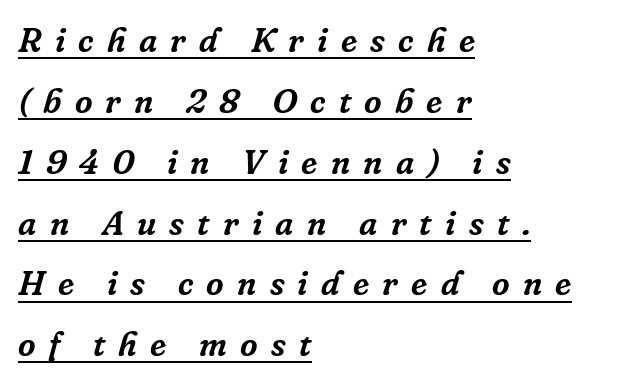
{"serif": "yes", "italic": "yes", "lean": "right", "slant_degrees": 16, "width": "normal", "stroke_contrast": "low", "x_height": "medium", "monospaced": "no", "underline": "yes", "align": "left", "line_spacing_ratio": 1.79, "letter_spacing": "wide", "letter_spacing_em": 0.39, "glyph_px": 34}
